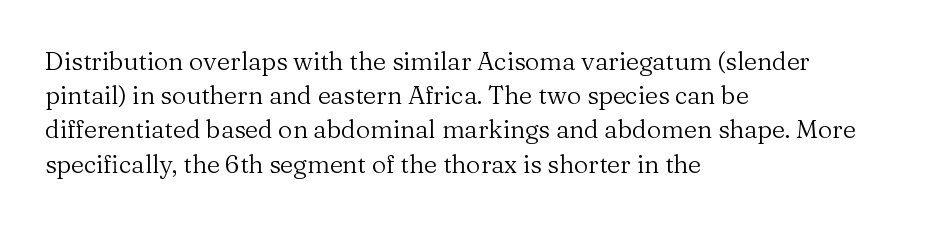
The image shows 25 px text type, upright; set left-aligned, normal line spacing (1.37x), normal letter spacing, not underlined.
